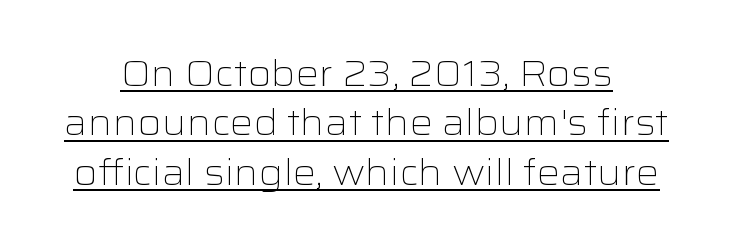
Q: Is the text bold? A: No.
Q: Is the text italic (slanted)? A: No, it is upright.
Q: Is the typeface a serif or a sans-serif typeface? A: Sans-serif.
Q: Is the text underlined? A: Yes.
Q: Is the spacing between letters normal or unusually wide? A: Normal.
Q: Is the spacing between lines tight, normal or loose? A: Normal.
Q: Width (condensed, normal, or wide)? A: Wide.
Q: Stroke contrast? A: Low.
Q: x-height? A: Medium.
Q: Monospaced? A: No.
